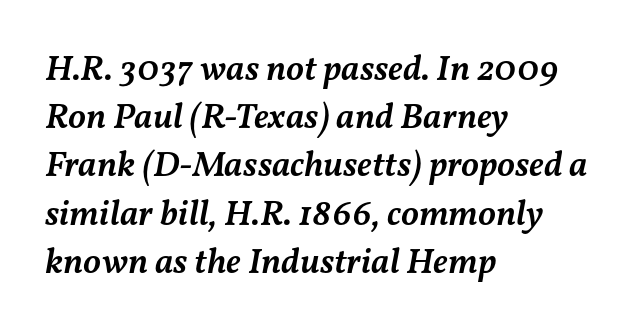
The lines are quadded left. The glyphs are unaccompanied by any horizontal stroke below them. Notice how the stems are inclined rather than vertical — that's the hallmark of italics. The rendering keeps characters at their native spacing. Compared with an ordinary text face, these strokes are moderately heavier — a semibold. The passage shown is typed in a proportional face where columns would drift.
